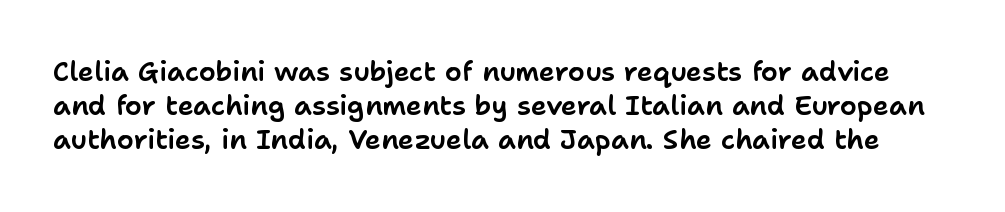
Q: Is the text italic (slanted)? A: No, it is upright.
Q: Is the text underlined? A: No.
Q: Is the spacing between letters normal or unusually wide? A: Normal.
Q: Is the spacing between lines tight, normal or loose? A: Normal.
